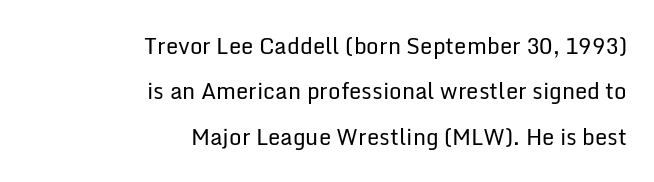
Q: Is the text bold? A: No.
Q: Is the text italic (slanted)? A: No, it is upright.
Q: Is the text underlined? A: No.
Q: How is the paragraph aligned? A: Right-aligned.
Q: Is the spacing between letters normal or unusually wide? A: Normal.
Q: Is the spacing between lines tight, normal or loose? A: Loose.
